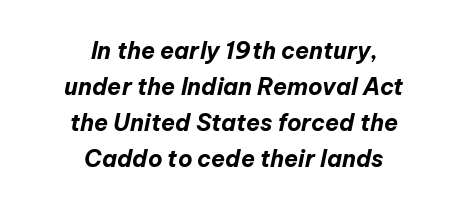
The image shows 23 px bold type, italic (leaning right); set centered, normal line spacing (1.57x), normal letter spacing, not underlined.
